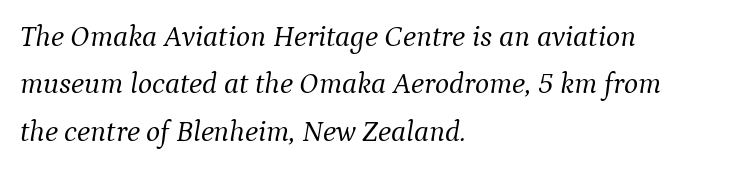
Q: Is the text bold? A: No.
Q: Is the text italic (slanted)? A: Yes, it leans right by about 9 degrees.
Q: Is the typeface a serif or a sans-serif typeface? A: Serif.
Q: Is the text underlined? A: No.
Q: How is the paragraph aligned? A: Left-aligned.
Q: Is the spacing between letters normal or unusually wide? A: Normal.
Q: Is the spacing between lines tight, normal or loose? A: Normal.
Q: Width (condensed, normal, or wide)? A: Normal.
Q: Stroke contrast? A: Medium.
Q: x-height? A: Medium.
Q: Monospaced? A: No.
